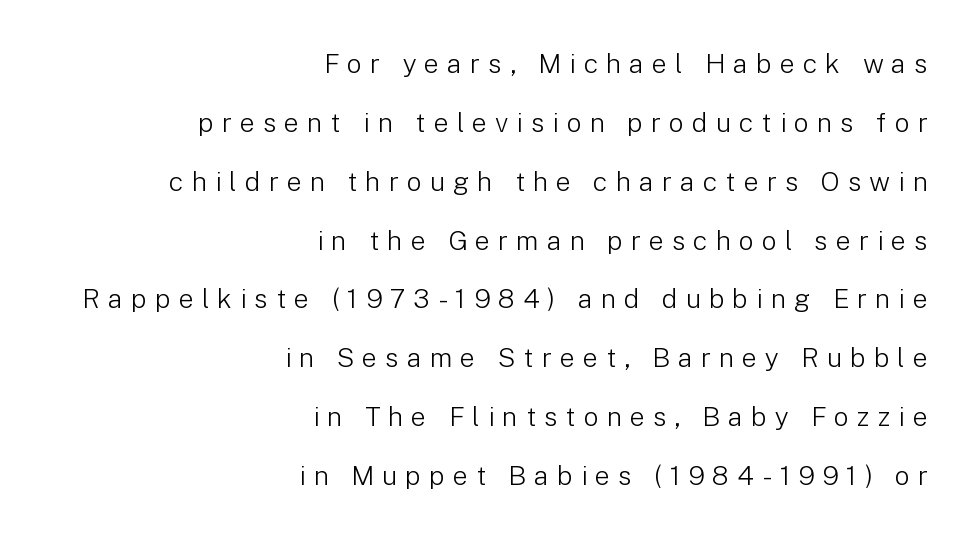
Q: Is the text bold? A: No.
Q: Is the text italic (slanted)? A: No, it is upright.
Q: Is the text underlined? A: No.
Q: How is the paragraph aligned? A: Right-aligned.
Q: Is the spacing between letters normal or unusually wide? A: Unusually wide.
Q: Is the spacing between lines tight, normal or loose? A: Loose.
